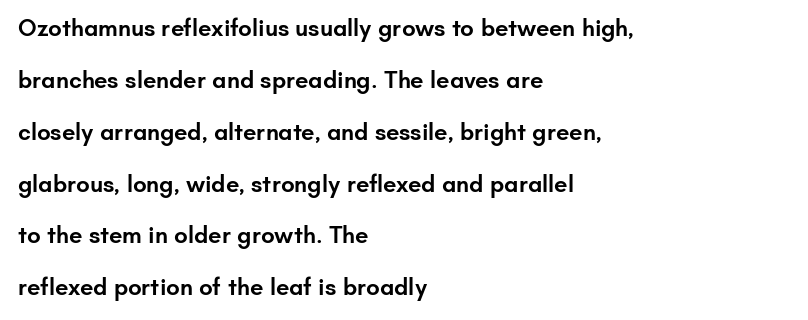
Check under the words: just untouched page. The font is running at a semibold setting, under full bold. Caption: standard tracking, unaltered. Vertical spacing — loose.
